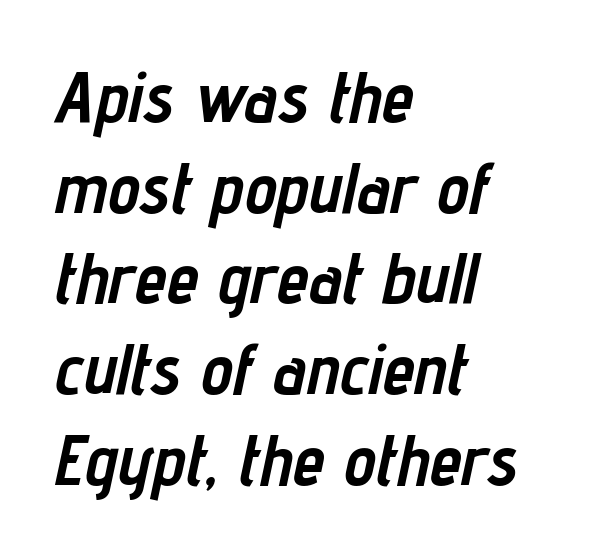
{"italic": "yes", "lean": "right", "slant_degrees": 12, "bold": "yes", "weight": "semibold", "width": "condensed", "stroke_contrast": "low", "x_height": "medium", "monospaced": "no", "underline": "no", "align": "left", "line_spacing": "normal", "line_spacing_ratio": 1.26, "letter_spacing": "normal", "letter_spacing_em": 0.0, "glyph_px": 72}
